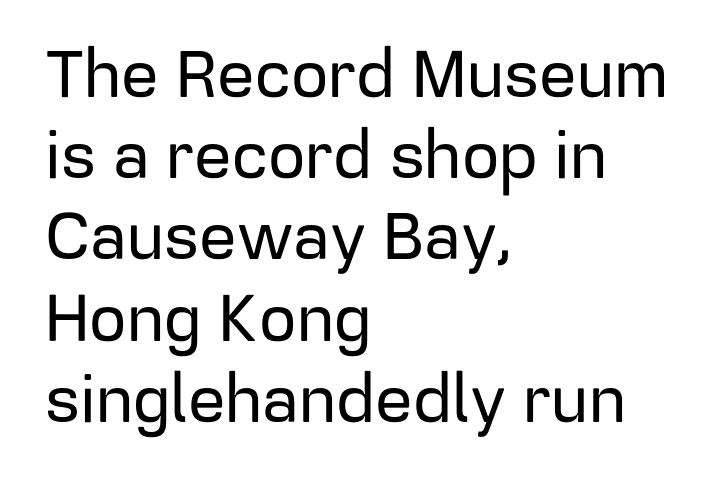
The image shows 66 px sans-serif type, upright; set left-aligned, line spacing 1.23x, normal letter spacing, not underlined; low stroke contrast and a medium x-height.
